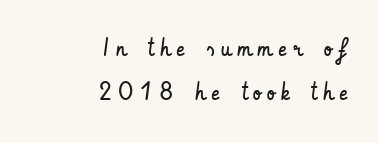
Q: Is the text bold? A: No.
Q: Is the text italic (slanted)? A: No, it is upright.
Q: Is the text underlined? A: No.
Q: How is the paragraph aligned? A: Right-aligned.
Q: Is the spacing between letters normal or unusually wide? A: Unusually wide.
